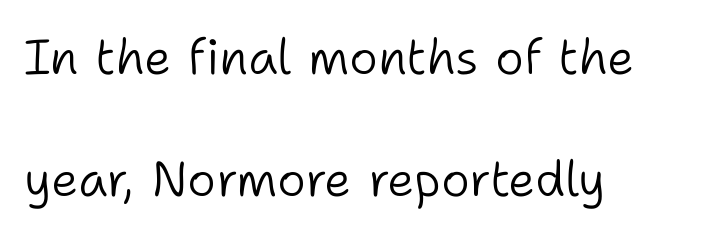
The typesetting does not lean heavy: it is not bold. This sample has the flowing, uneven cadence of proportional lettering. The paragraph shown leans on its left margin. No italicization has been applied; the sample stays upright.
